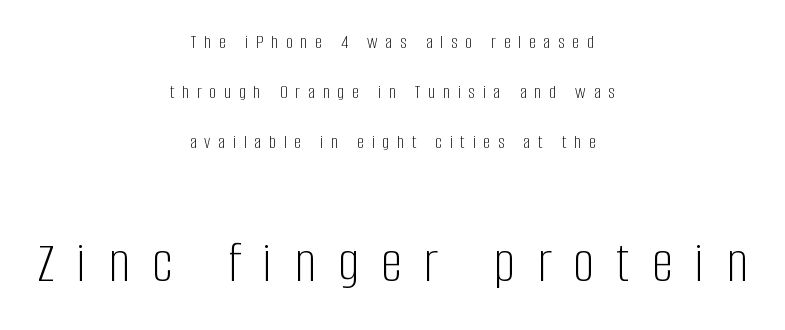
The type is letterspaced generously, with wide tracking. In terms of posture, this sample is upright. Which margin do the lines hug? Neither — every line sits in the middle. The glyphs in this specimen are sans serif.
